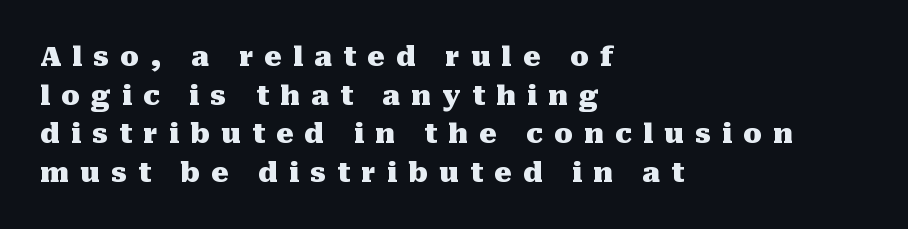
Q: Is the text bold? A: Yes.
Q: Is the text italic (slanted)? A: No, it is upright.
Q: Is the text underlined? A: No.
Q: How is the paragraph aligned? A: Left-aligned.
Q: Is the spacing between letters normal or unusually wide? A: Unusually wide.
Q: Is the spacing between lines tight, normal or loose? A: Normal.
